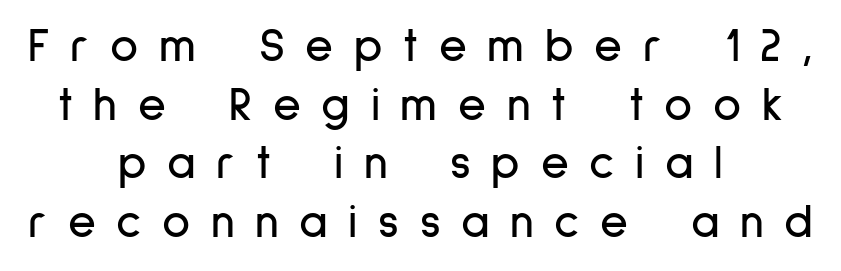
{"serif": "no", "italic": "no", "width": "condensed", "stroke_contrast": "low", "x_height": "medium", "monospaced": "no", "underline": "no", "align": "center", "line_spacing_ratio": 1.22, "letter_spacing": "wide", "letter_spacing_em": 0.43, "glyph_px": 48}
